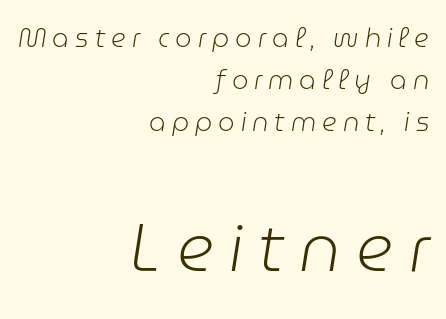
{"italic": "yes", "lean": "right", "slant_degrees": 9, "bold": "no", "weight": "light", "width": "normal", "stroke_contrast": "low", "x_height": "medium", "monospaced": "no", "underline": "no", "align": "right", "line_spacing": "normal", "line_spacing_ratio": 1.61, "letter_spacing": "wide", "letter_spacing_em": 0.23, "larger_block": "second", "size_ratio": 2.54, "glyph_px": 66}
